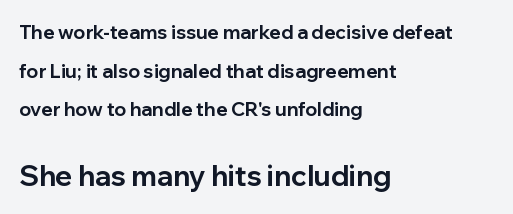
This rendering leaves character spacing at its baseline value. The composition opens small and finishes big. How would I describe the line gaps? Wide and relaxed. Is this a fixed-width face? No — the glyphs have proportional, varying widths. The glyphs in this specimen are sans serif.
